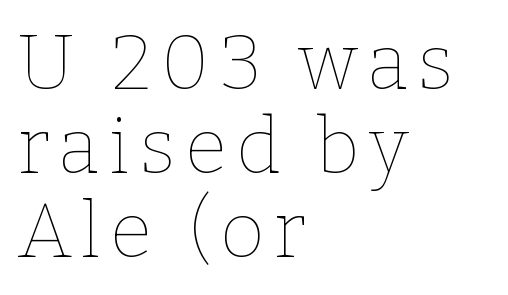
Q: Is the text bold? A: No.
Q: Is the text italic (slanted)? A: No, it is upright.
Q: Is the text underlined? A: No.
Q: How is the paragraph aligned? A: Left-aligned.
Q: Is the spacing between lines tight, normal or loose? A: Tight.
Q: Width (condensed, normal, or wide)? A: Normal.
Q: Stroke contrast? A: Low.
Q: x-height? A: Medium.
Q: Monospaced? A: No.
